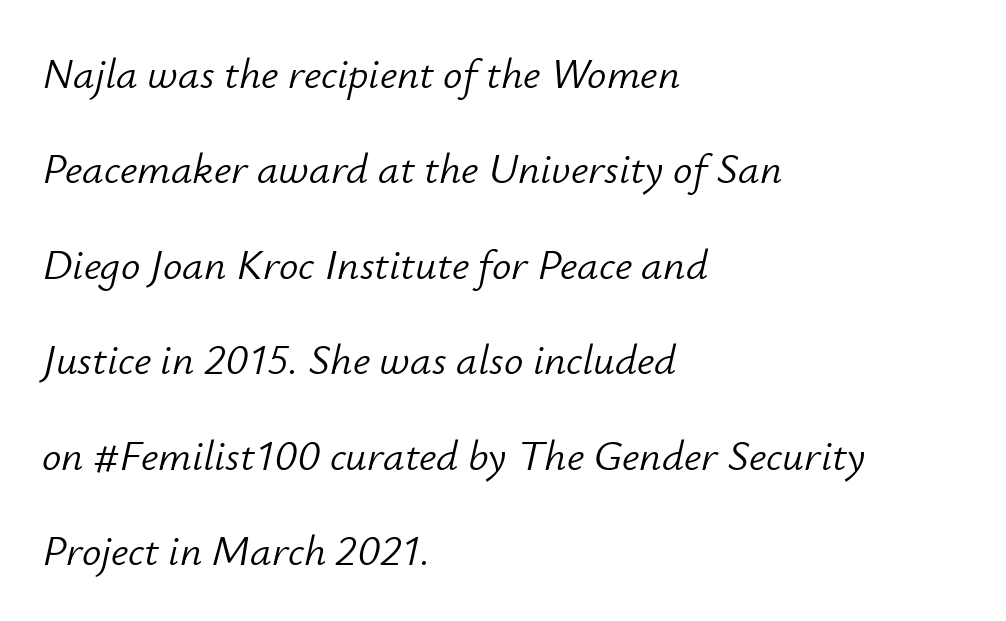
You can tell it's italic because the verticals aren't actually vertical. Letter spacing: default. Unmarked baselines from the first word to the last. The rendering uses natural spacing where letterforms have individual widths. Leading: increased.
